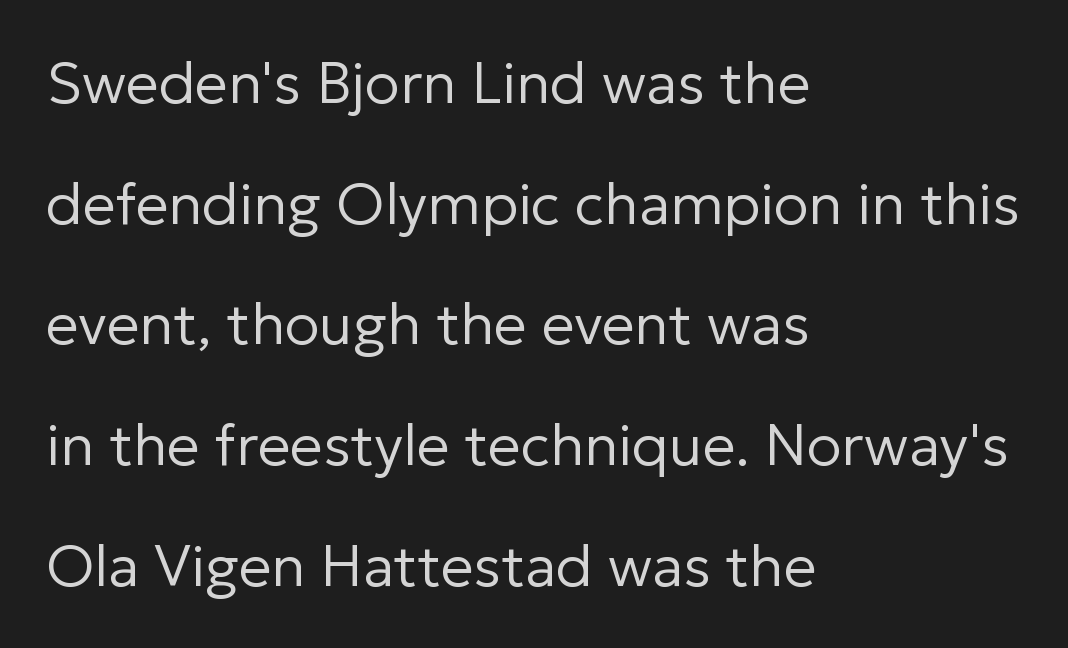
A typesetter would call this proportional, since set widths differ per character. Letterform terminals end flat and unadorned throughout the passage. No heavy texture on the line: the type isn't bold. The line-height multiplier appears high, well above default. Short and long lines alike share a common starting point at left. Clear beneath every line of the passage.
